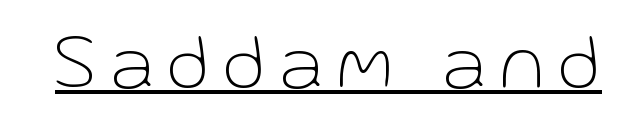
Upright lettering throughout. The weight tops out at a normal text grade. The letters advance in unequal steps, a hallmark of proportional type. Notice how a bar underscores the lettering throughout.
